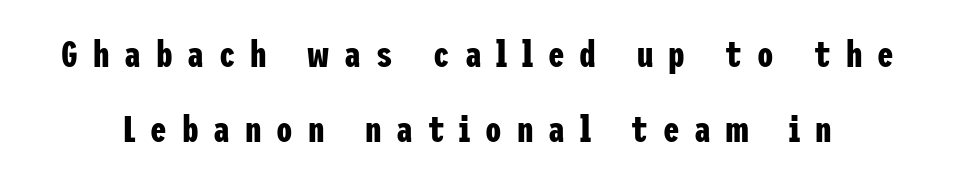
{"serif": "no", "italic": "no", "bold": "yes", "weight": "bold", "width": "condensed", "stroke_contrast": "low", "x_height": "medium", "underline": "no", "line_spacing": "loose", "line_spacing_ratio": 2.02, "letter_spacing": "wide", "letter_spacing_em": 0.4, "glyph_px": 37}
